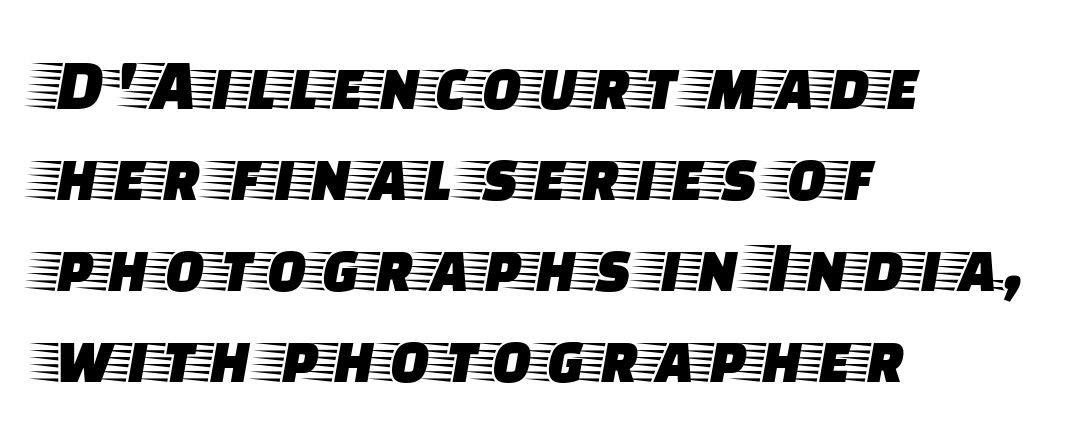
Q: Is the text italic (slanted)? A: Yes.
Q: Is the typeface a serif or a sans-serif typeface? A: Serif.
Q: Is the text underlined? A: No.
Q: How is the paragraph aligned? A: Left-aligned.
Q: Is the spacing between letters normal or unusually wide? A: Normal.
Q: Width (condensed, normal, or wide)? A: Wide.
Q: Stroke contrast? A: Low.
Q: x-height? A: Large.
Q: Monospaced? A: No.
